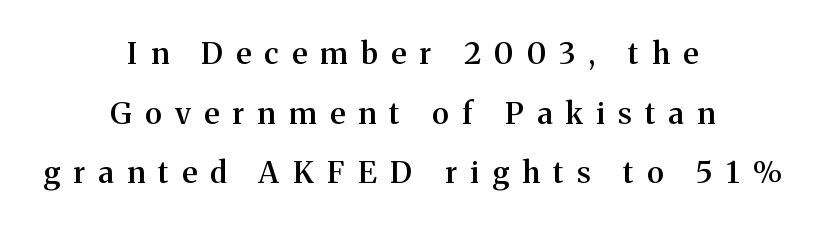
The image shows 30 px semibold serif type, upright; set centered, loose line spacing (1.99x), unusually wide letter spacing (+0.45 em), not underlined; medium stroke contrast and a medium x-height.
